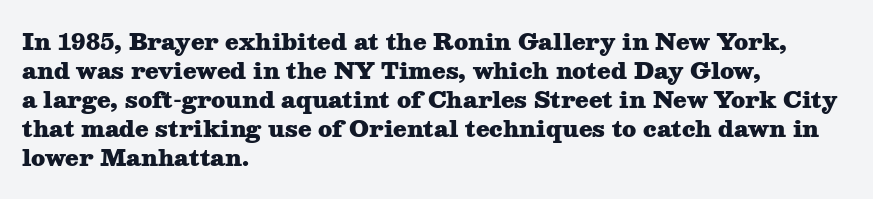
{"italic": "no", "bold": "yes", "underline": "no", "align": "left", "line_spacing": "normal", "line_spacing_ratio": 1.32, "letter_spacing": "normal", "letter_spacing_em": 0.0, "glyph_px": 22}
